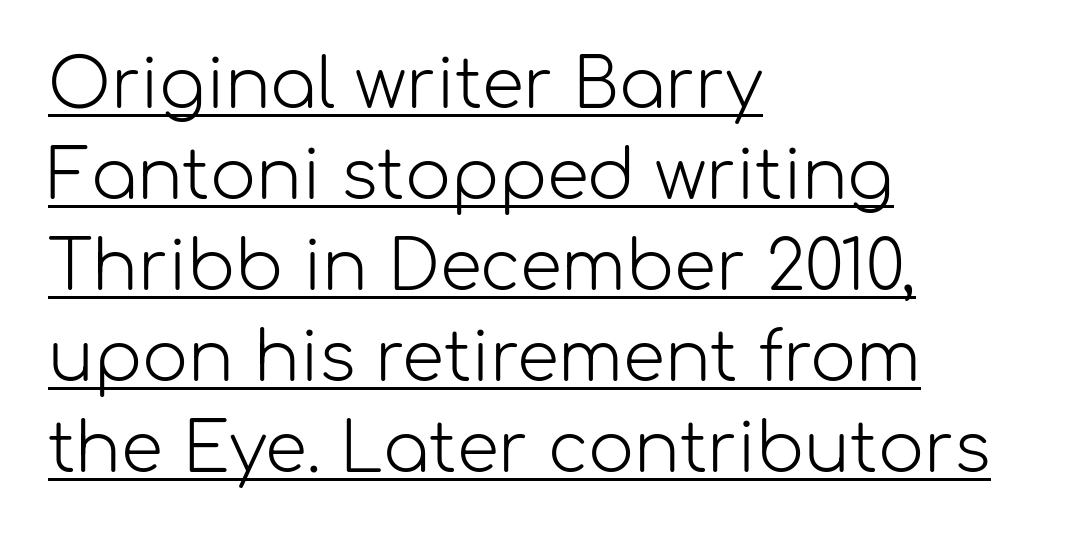
The image shows 68 px light sans-serif type, upright; set left-aligned, normal line spacing (1.34x), normal letter spacing, underlined; low stroke contrast and a medium x-height.
